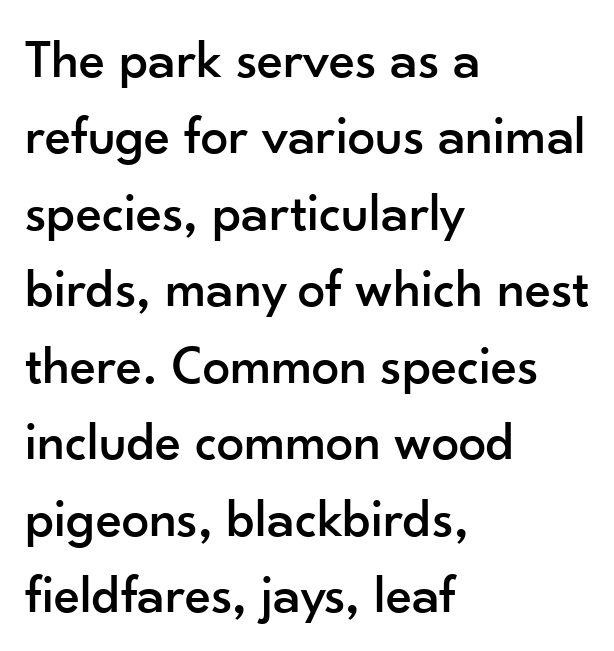
{"serif": "no", "italic": "no", "width": "normal", "stroke_contrast": "low", "x_height": "small", "monospaced": "no", "underline": "no", "align": "left", "line_spacing": "normal", "line_spacing_ratio": 1.39, "letter_spacing": "normal", "letter_spacing_em": 0.0, "glyph_px": 55}
